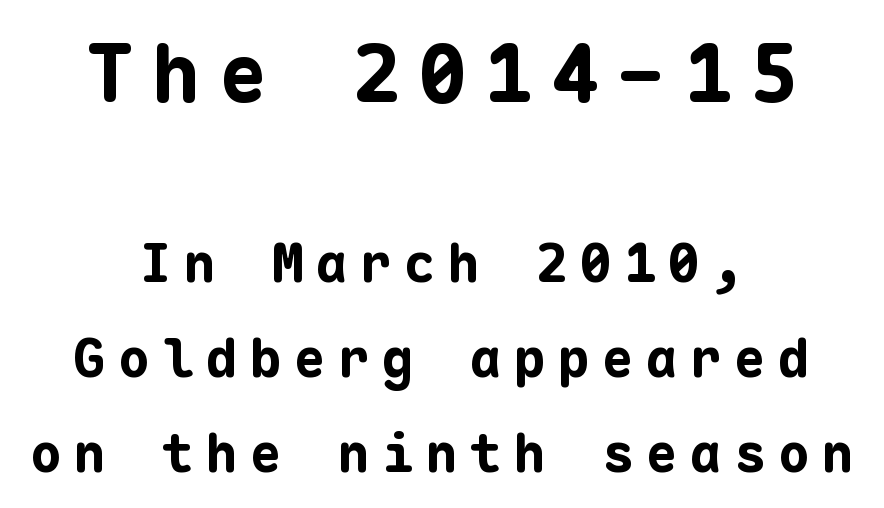
Q: Is the text bold? A: Yes.
Q: Is the text italic (slanted)? A: No, it is upright.
Q: Is the typeface a serif or a sans-serif typeface? A: Sans-serif.
Q: Is the text underlined? A: No.
Q: How is the paragraph aligned? A: Centered.
Q: Is the spacing between letters normal or unusually wide? A: Unusually wide.
Q: Which block of text is set in a larger size, the first (top) or the second (bottom)? A: The first (top) one.
Q: Width (condensed, normal, or wide)? A: Normal.
Q: Stroke contrast? A: Low.
Q: x-height? A: Medium.
Q: Monospaced? A: Yes.
